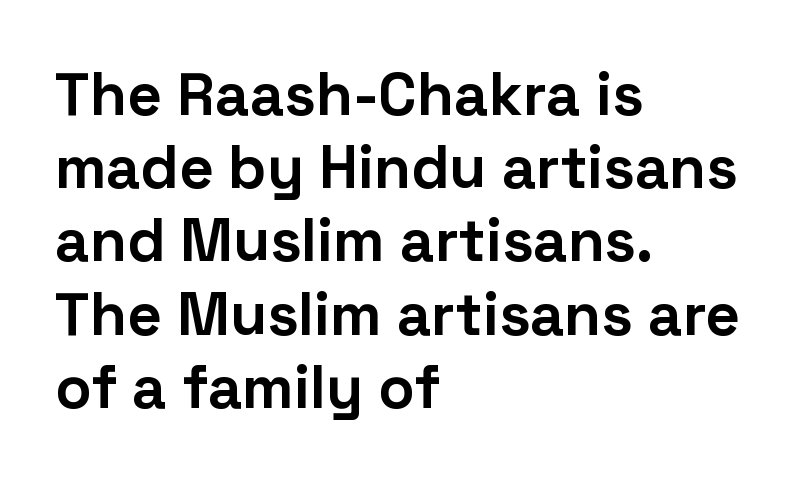
The rendering keeps characters at their native spacing. Check where the strokes stop: nothing finishes them off — pure sans. Layout note: lines flush left. Nobody drew a line under any word here.
